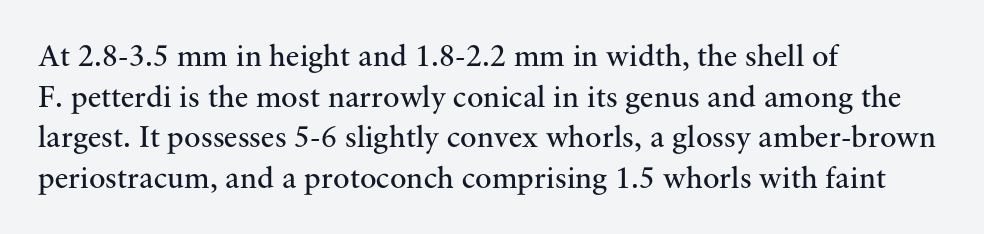
Interline gaps are of average width in this sample. Old-style or modern, the face here clearly has serifs. Italic: no, the glyphs are upright roman. Underlining? Definitely not there.
